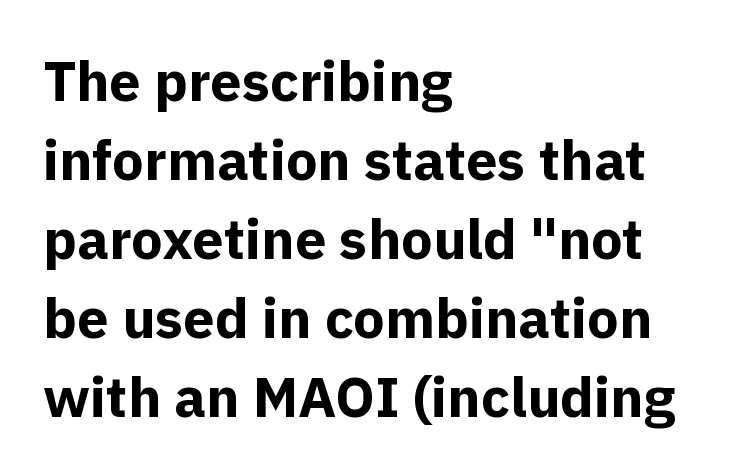
Do the characters align in a grid? No, the font is proportional. Each glyph is drawn with heavy, bold strokes. Style check: upright. You could call the tracking neutral — neither tight nor loose. Classification — sans serif. In terms of leading, this rendering sits right in the middle.
